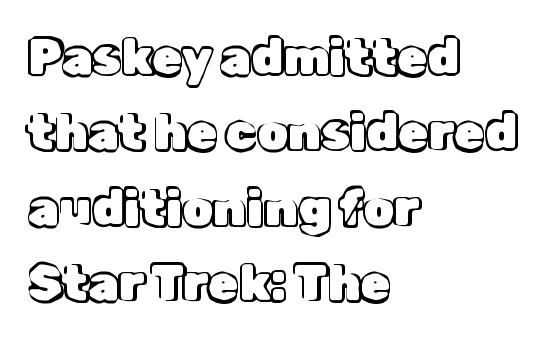
The image shows 49 px text type, upright; set left-aligned, normal line spacing (1.54x), normal letter spacing, not underlined; a medium x-height.
